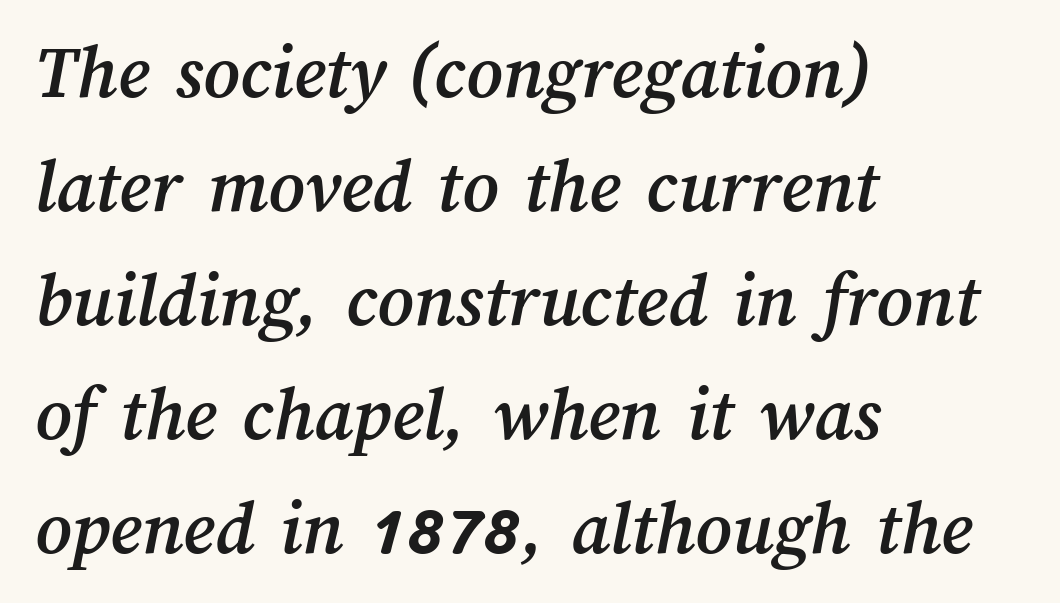
{"width": "normal", "stroke_contrast": "medium", "x_height": "medium", "monospaced": "no", "underline": "no", "align": "left", "line_spacing": "normal", "line_spacing_ratio": 1.46, "letter_spacing": "normal", "letter_spacing_em": 0.0, "glyph_px": 78}
